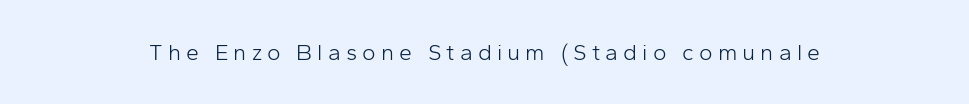
Q: Is the text bold? A: No.
Q: Is the text italic (slanted)? A: No, it is upright.
Q: Is the text underlined? A: No.
Q: Is the spacing between letters normal or unusually wide? A: Unusually wide.
